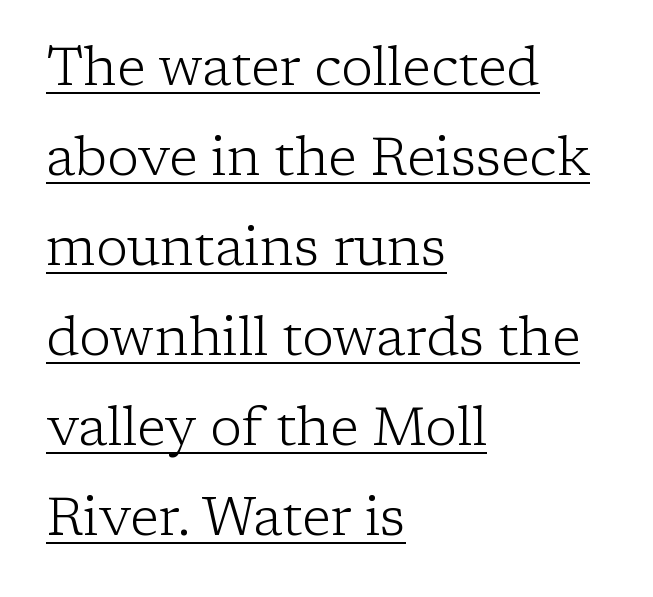
{"serif": "yes", "italic": "no", "bold": "no", "weight": "light", "width": "normal", "stroke_contrast": "low", "x_height": "medium", "monospaced": "no", "underline": "yes", "align": "left", "line_spacing": "normal", "line_spacing_ratio": 1.7, "letter_spacing": "normal", "letter_spacing_em": 0.0, "glyph_px": 53}
